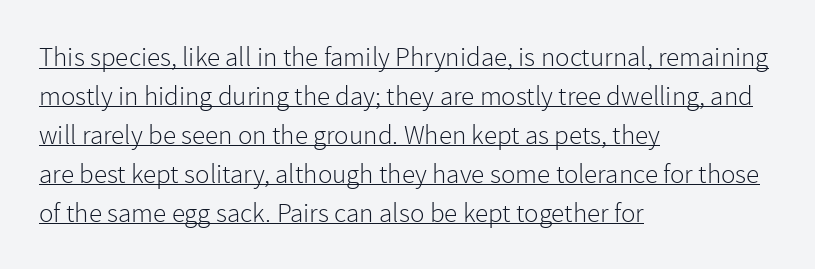
Q: Is the text bold? A: No.
Q: Is the text italic (slanted)? A: No, it is upright.
Q: Is the text underlined? A: Yes.
Q: How is the paragraph aligned? A: Left-aligned.
Q: Is the spacing between letters normal or unusually wide? A: Normal.
Q: Is the spacing between lines tight, normal or loose? A: Normal.
